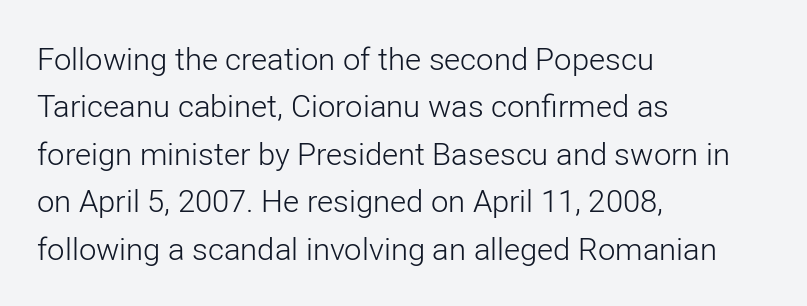
The image shows 31 px light sans-serif type, upright; set left-aligned, normal line spacing (1.53x), normal letter spacing, not underlined; low stroke contrast and a medium x-height.
